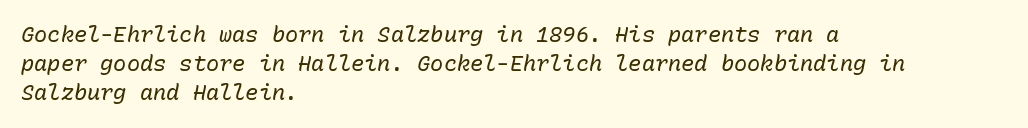
{"italic": "yes", "lean": "right", "slant_degrees": 10, "bold": "no", "underline": "no", "align": "left", "line_spacing": "normal", "line_spacing_ratio": 1.32, "letter_spacing": "normal", "letter_spacing_em": 0.0, "glyph_px": 22}
